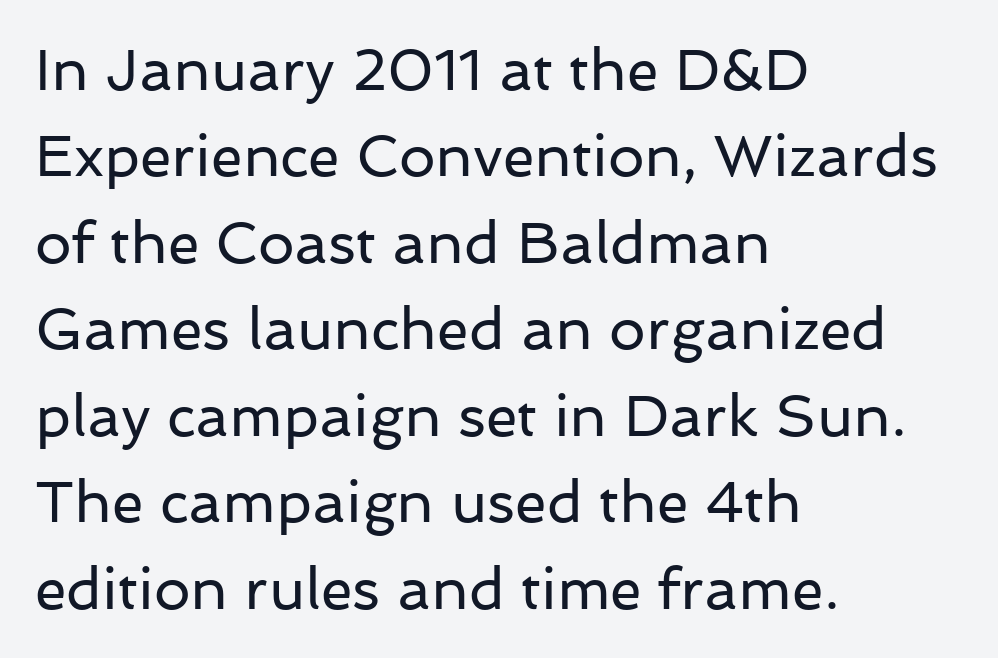
Q: Is the text bold? A: No.
Q: Is the text italic (slanted)? A: No, it is upright.
Q: Is the typeface a serif or a sans-serif typeface? A: Sans-serif.
Q: Is the text underlined? A: No.
Q: How is the paragraph aligned? A: Left-aligned.
Q: Is the spacing between letters normal or unusually wide? A: Normal.
Q: Is the spacing between lines tight, normal or loose? A: Normal.
Q: Width (condensed, normal, or wide)? A: Normal.
Q: Stroke contrast? A: Low.
Q: x-height? A: Medium.
Q: Monospaced? A: No.
